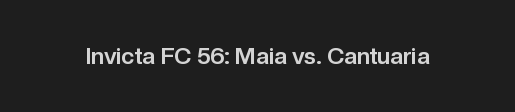
Notice how thick the strokes are: this is what a full bold looks like. In terms of letterspacing, this is plain default setting. The specimen omits any rule beneath the text block's lines. The lettering stays uniformly vertical, giving the passage a roman look.
